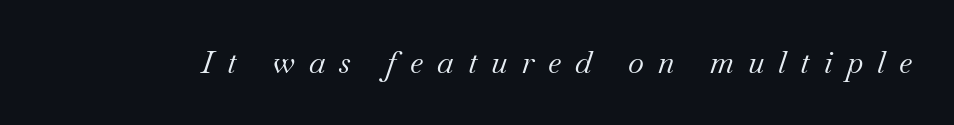
{"serif": "yes", "italic": "yes", "lean": "right", "slant_degrees": 18, "bold": "no", "weight": "regular", "width": "normal", "stroke_contrast": "medium", "x_height": "small", "monospaced": "no", "underline": "no", "letter_spacing": "wide", "letter_spacing_em": 0.45, "glyph_px": 31}
